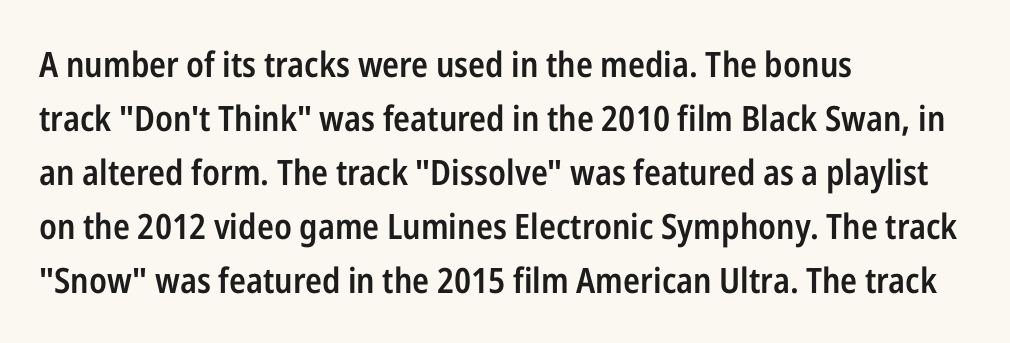
{"serif": "no", "italic": "no", "bold": "semi", "weight": "semibold", "width": "condensed", "stroke_contrast": "low", "x_height": "medium", "monospaced": "no", "underline": "no", "align": "left", "line_spacing": "normal", "line_spacing_ratio": 1.54, "letter_spacing": "normal", "letter_spacing_em": 0.0, "glyph_px": 35}
